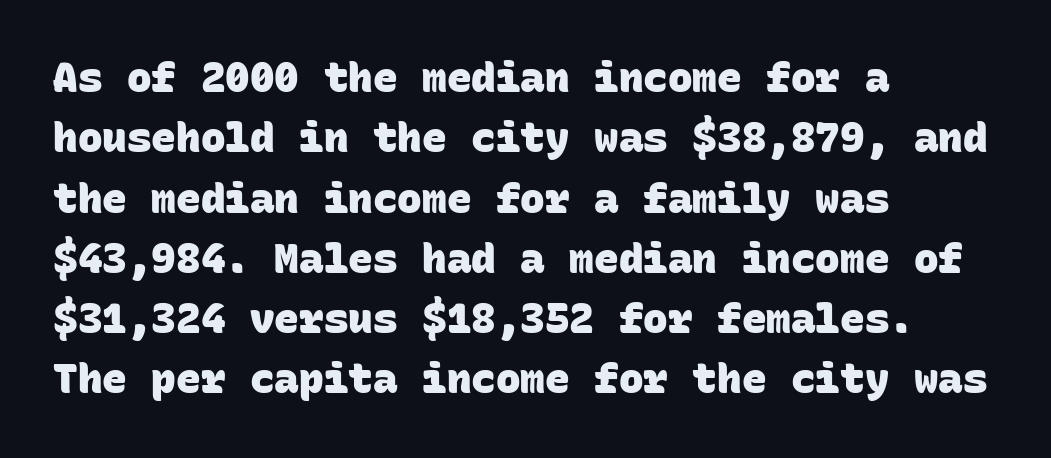
{"serif": "no", "bold": "yes", "weight": "heavy", "width": "normal", "stroke_contrast": "low", "x_height": "large", "monospaced": "yes", "underline": "no", "align": "left", "line_spacing": "normal", "line_spacing_ratio": 1.47, "letter_spacing": "normal", "letter_spacing_em": 0.0, "glyph_px": 41}
